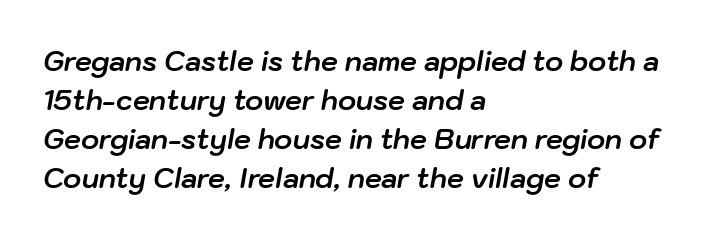
Glance below the letters and you will spot only blank space. The rendering anchors every line to the left-hand side. These words are printed bold, with thick strokes throughout. Words appear dense and cohesive because spacing is normal. The passage shown leans; its letterforms are oblique.
